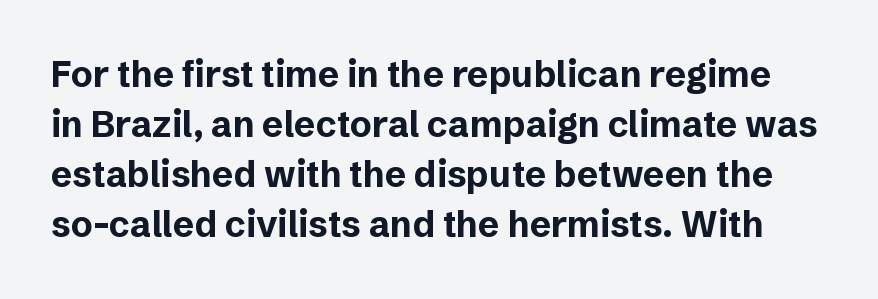
{"serif": "no", "italic": "no", "bold": "yes", "weight": "bold", "width": "normal", "stroke_contrast": "low", "x_height": "medium", "monospaced": "no", "underline": "no", "line_spacing": "normal", "line_spacing_ratio": 1.39, "letter_spacing": "normal", "letter_spacing_em": 0.0, "glyph_px": 36}
